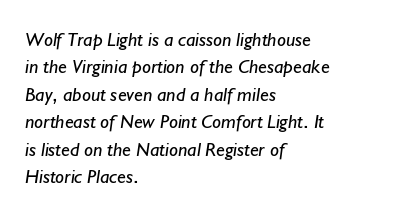
Heaviness? Minimal to ordinary, like unemphasized prose. The passage shown has conventional tracking throughout. Glance below the letters and you will spot only blank space. These lines stack with their left ends in a neat column.
